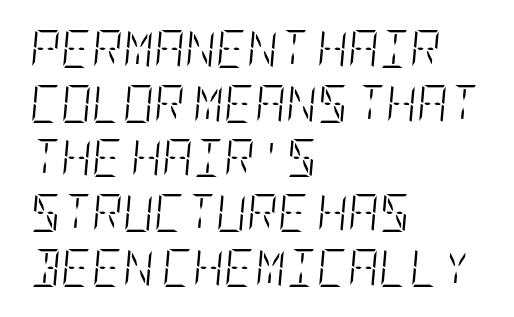
Q: Is the text bold? A: No.
Q: Is the text italic (slanted)? A: Yes, it leans right by about 5 degrees.
Q: Is the text underlined? A: No.
Q: How is the paragraph aligned? A: Left-aligned.
Q: Is the spacing between letters normal or unusually wide? A: Normal.
Q: Is the spacing between lines tight, normal or loose? A: Normal.
Q: Width (condensed, normal, or wide)? A: Condensed.
Q: Stroke contrast? A: Low.
Q: x-height? A: Large.
